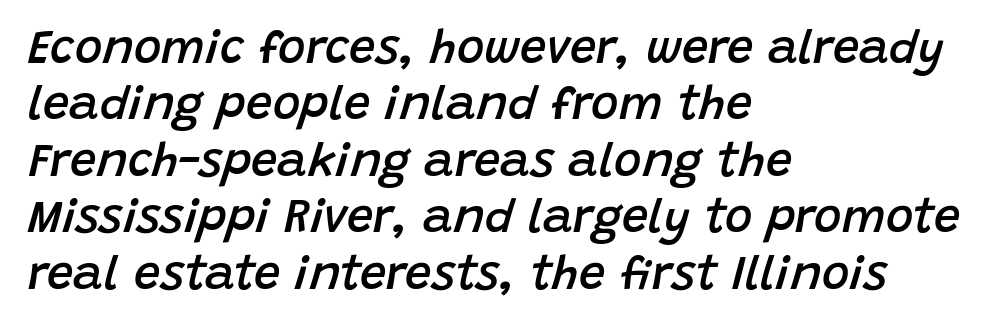
The image shows 47 px semibold type, italic (leaning right); set left-aligned, line spacing 1.2x, normal letter spacing, not underlined; low stroke contrast and a large x-height.
